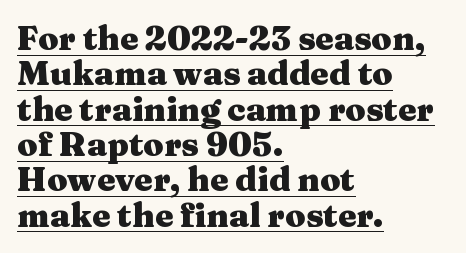
Q: Is the text bold? A: Yes.
Q: Is the text italic (slanted)? A: No, it is upright.
Q: Is the typeface a serif or a sans-serif typeface? A: Serif.
Q: Is the text underlined? A: Yes.
Q: How is the paragraph aligned? A: Left-aligned.
Q: Is the spacing between letters normal or unusually wide? A: Normal.
Q: Is the spacing between lines tight, normal or loose? A: Tight.
Q: Width (condensed, normal, or wide)? A: Wide.
Q: Stroke contrast? A: Medium.
Q: x-height? A: Medium.
Q: Monospaced? A: No.
